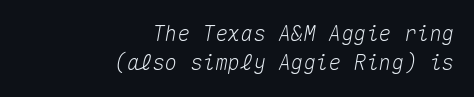
This sample keeps an unexceptional amount of space between lines. There is no visible air inserted between adjacent glyphs. Notice how the passage keeps a crisp vertical edge on the right only. This sample uses an oblique cut, with every glyph tilted off the vertical.
